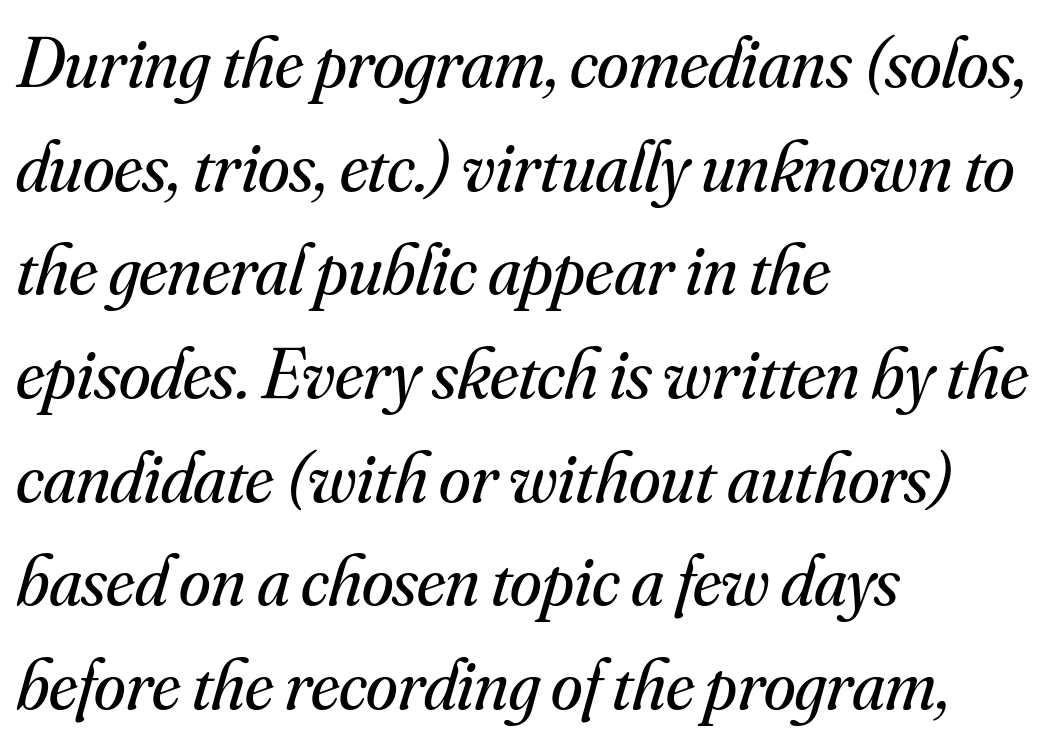
{"serif": "yes", "italic": "yes", "lean": "right", "slant_degrees": 16, "bold": "no", "weight": "regular", "width": "normal", "stroke_contrast": "medium", "x_height": "small", "monospaced": "no", "underline": "no", "align": "left", "line_spacing": "normal", "line_spacing_ratio": 1.44, "letter_spacing": "normal", "letter_spacing_em": 0.0, "glyph_px": 72}
